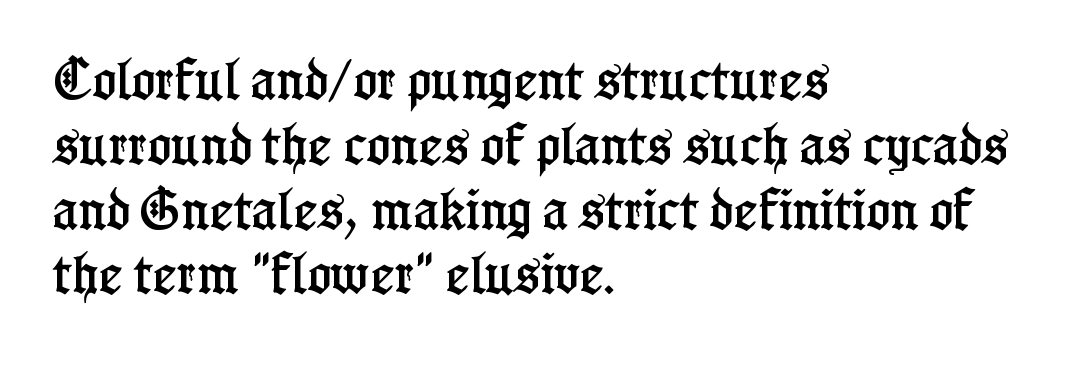
{"serif": "yes", "italic": "no", "width": "condensed", "stroke_contrast": "low", "x_height": "medium", "monospaced": "no", "underline": "no", "align": "left", "line_spacing": "normal", "line_spacing_ratio": 1.44, "letter_spacing": "normal", "letter_spacing_em": 0.0, "glyph_px": 45}
